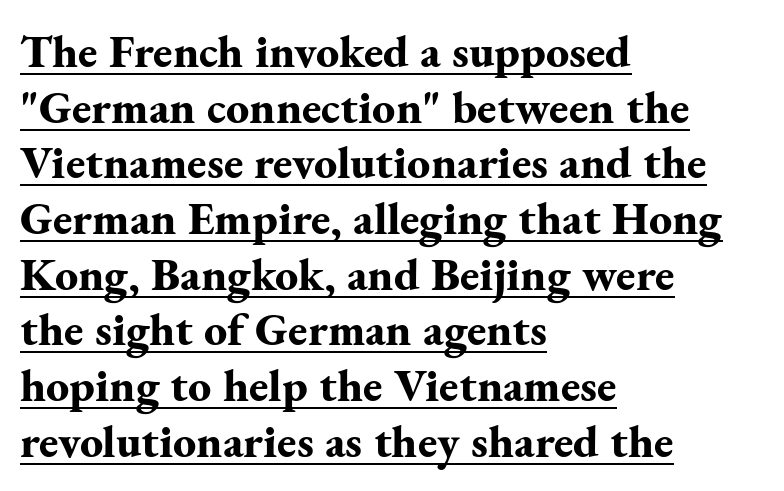
You can tell from the footed stems that serif type was used. The rag falls on the right side of this text block. These lines are rendered in a variable-pitch font. A typesetter would call this zero additional tracking.
